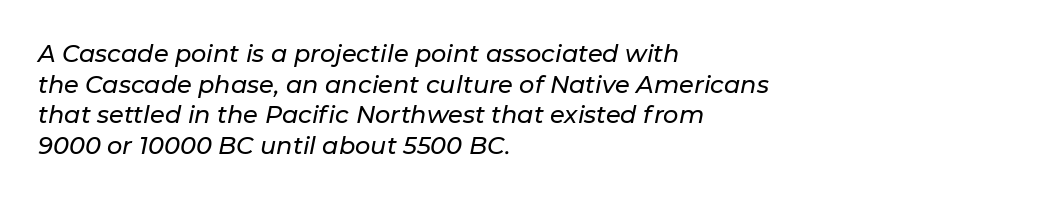
The image shows 24 px text type, italic (leaning right); set left-aligned, normal line spacing (1.28x), normal letter spacing, not underlined.
